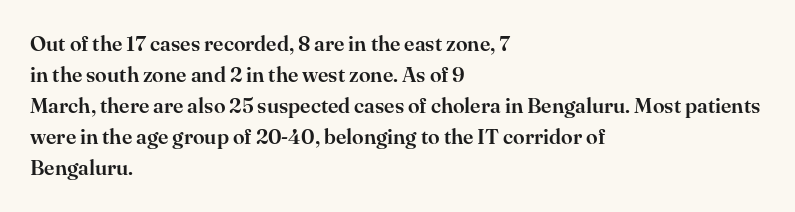
{"italic": "no", "underline": "no", "align": "left", "line_spacing": "normal", "line_spacing_ratio": 1.48, "letter_spacing": "normal", "letter_spacing_em": 0.0, "glyph_px": 21}
